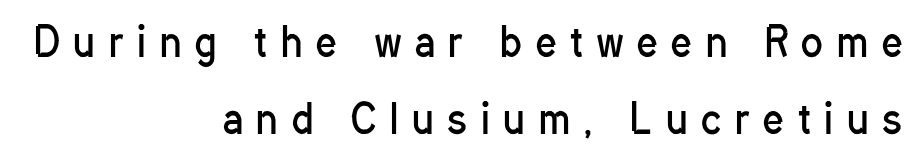
Q: Is the text bold? A: No.
Q: Is the text italic (slanted)? A: No, it is upright.
Q: Is the typeface a serif or a sans-serif typeface? A: Sans-serif.
Q: Is the text underlined? A: No.
Q: How is the paragraph aligned? A: Right-aligned.
Q: Is the spacing between letters normal or unusually wide? A: Unusually wide.
Q: Is the spacing between lines tight, normal or loose? A: Loose.
Q: Width (condensed, normal, or wide)? A: Condensed.
Q: Stroke contrast? A: Low.
Q: x-height? A: Medium.
Q: Monospaced? A: No.
